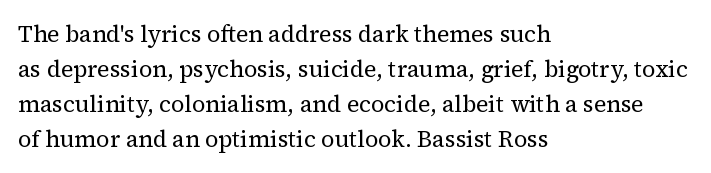
Weight: not bold — regular or lighter. The typesetter chose a ragged-right arrangement here. Each new line begins a customary step beneath the previous one. You could call the tracking neutral — neither tight nor loose. Only glyphs here, with clear space below each row. You can tell it's not italic because the verticals are truly vertical.
